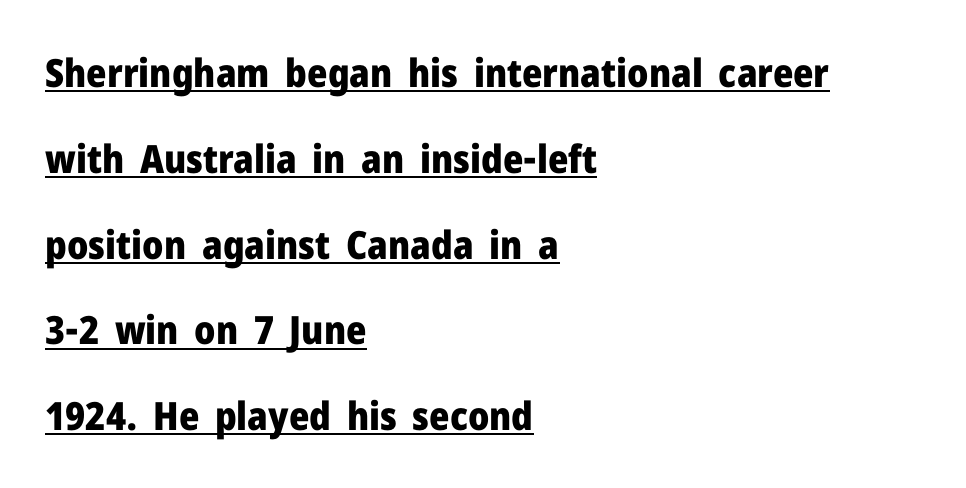
{"serif": "no", "italic": "no", "bold": "yes", "weight": "heavy", "width": "normal", "stroke_contrast": "low", "x_height": "medium", "monospaced": "no", "underline": "yes", "align": "left", "line_spacing": "loose", "line_spacing_ratio": 2.2, "letter_spacing": "normal", "letter_spacing_em": 0.0, "glyph_px": 39}
